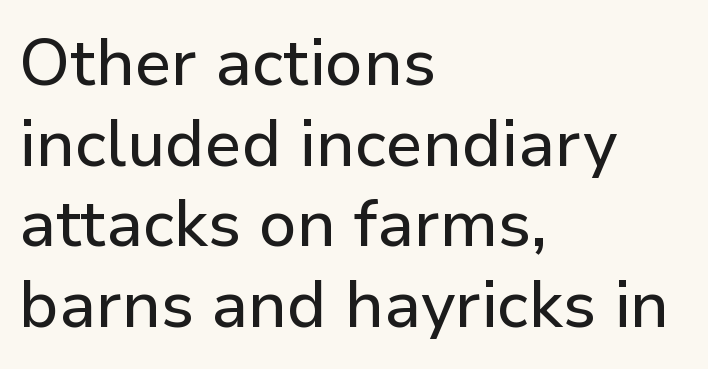
The image shows 65 px sans-serif type, upright; set left-aligned, line spacing 1.24x, normal letter spacing, not underlined; low stroke contrast and a medium x-height.
